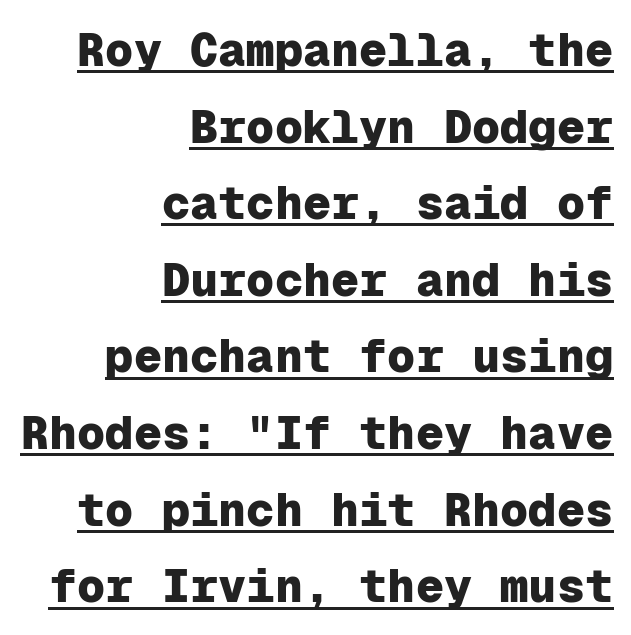
{"serif": "no", "italic": "no", "bold": "yes", "weight": "heavy", "width": "normal", "stroke_contrast": "low", "x_height": "medium", "monospaced": "yes", "underline": "yes", "align": "right", "line_spacing": "normal", "line_spacing_ratio": 1.63, "letter_spacing": "normal", "letter_spacing_em": 0.0, "glyph_px": 47}
